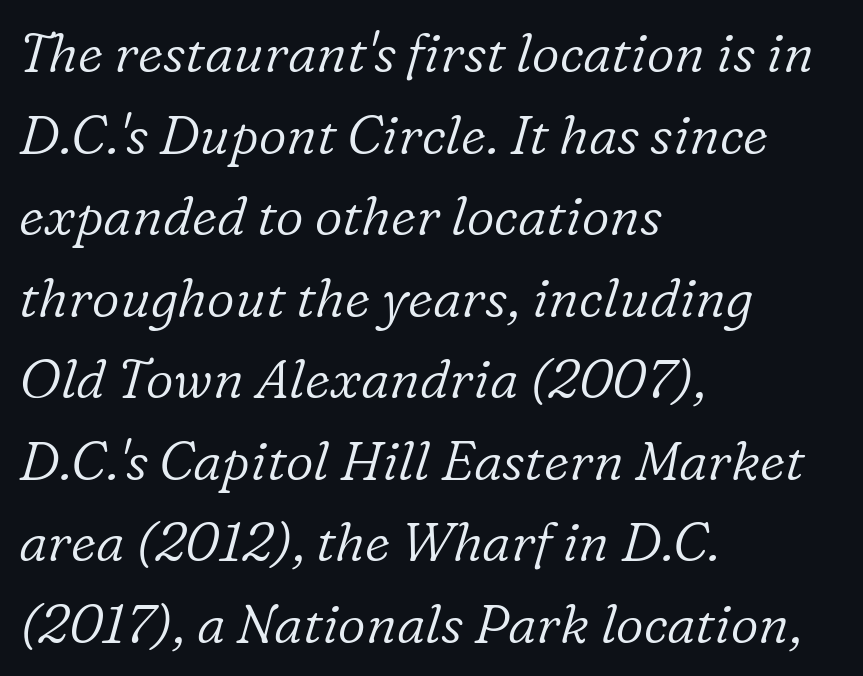
{"serif": "yes", "italic": "yes", "lean": "right", "slant_degrees": 16, "bold": "no", "weight": "light", "width": "normal", "stroke_contrast": "low", "x_height": "medium", "monospaced": "no", "underline": "no", "align": "left", "line_spacing": "normal", "line_spacing_ratio": 1.51, "letter_spacing": "normal", "letter_spacing_em": 0.0, "glyph_px": 54}
